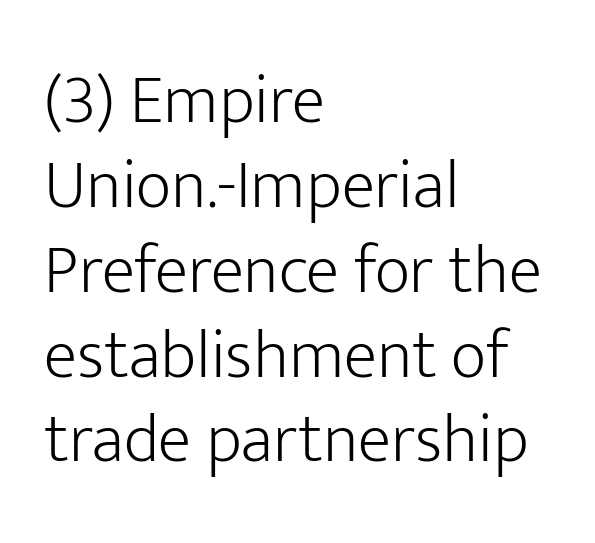
{"serif": "no", "italic": "no", "bold": "no", "weight": "light", "width": "normal", "stroke_contrast": "low", "x_height": "medium", "monospaced": "no", "underline": "no", "align": "left", "line_spacing_ratio": 1.23, "letter_spacing": "normal", "letter_spacing_em": 0.0, "glyph_px": 69}
